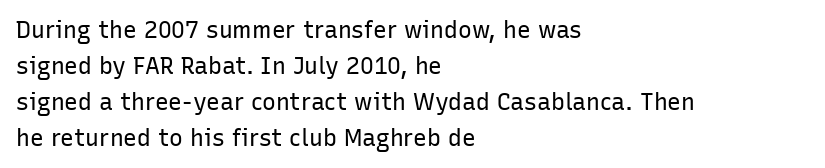
{"italic": "no", "bold": "no", "underline": "no", "align": "left", "line_spacing": "normal", "line_spacing_ratio": 1.56, "letter_spacing": "normal", "letter_spacing_em": 0.0, "glyph_px": 23}
